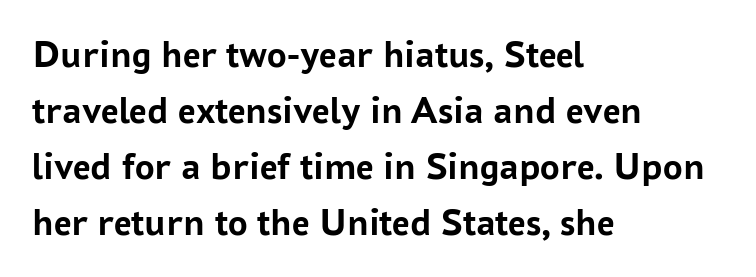
The image shows 39 px semibold sans-serif type, upright; set left-aligned, normal line spacing (1.44x), normal letter spacing, not underlined; low stroke contrast and a medium x-height.
